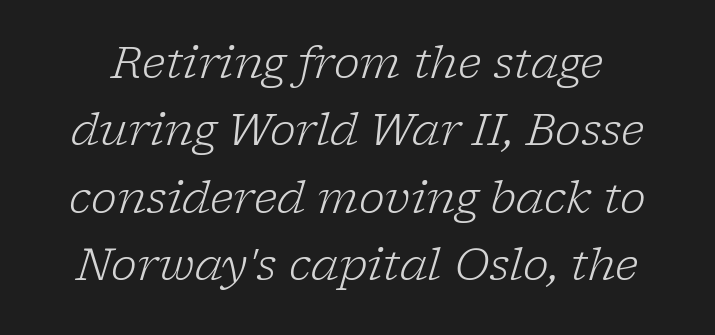
The image shows 44 px light serif type, italic (leaning right); set normal line spacing (1.53x), normal letter spacing, not underlined; low stroke contrast and a medium x-height.
